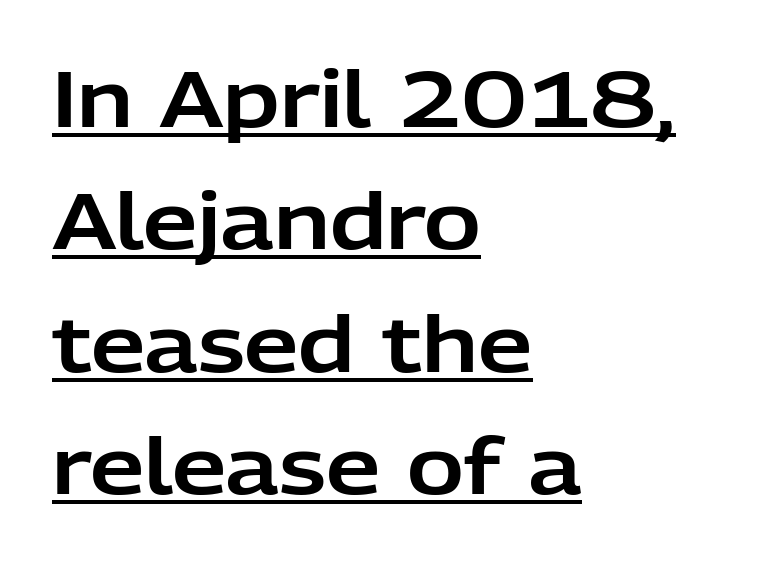
Q: Is the text italic (slanted)? A: No, it is upright.
Q: Is the typeface a serif or a sans-serif typeface? A: Sans-serif.
Q: Is the text underlined? A: Yes.
Q: How is the paragraph aligned? A: Left-aligned.
Q: Is the spacing between letters normal or unusually wide? A: Normal.
Q: Is the spacing between lines tight, normal or loose? A: Normal.
Q: Width (condensed, normal, or wide)? A: Normal.
Q: Stroke contrast? A: Low.
Q: x-height? A: Medium.
Q: Monospaced? A: No.
